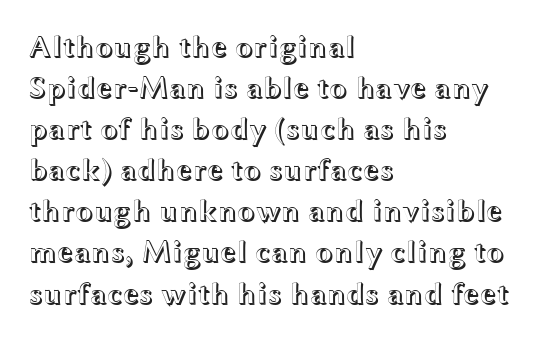
The image shows 30 px wide type, upright; set left-aligned, normal line spacing (1.37x), normal letter spacing, not underlined; a medium x-height.
